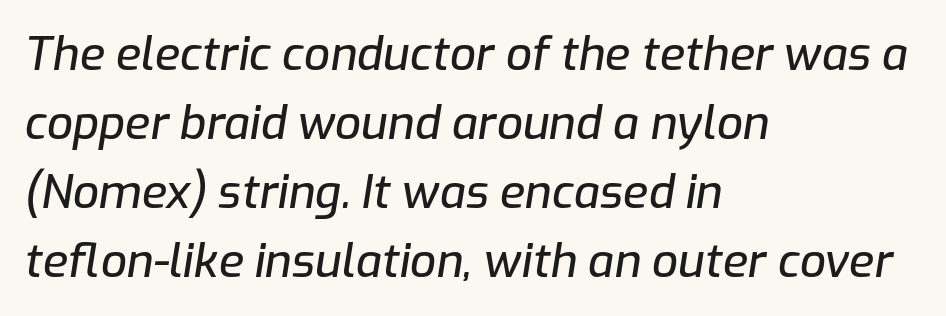
{"italic": "yes", "lean": "right", "slant_degrees": 9, "width": "normal", "stroke_contrast": "low", "x_height": "medium", "monospaced": "no", "underline": "no", "align": "left", "line_spacing": "normal", "line_spacing_ratio": 1.5, "letter_spacing": "normal", "letter_spacing_em": 0.0, "glyph_px": 46}
